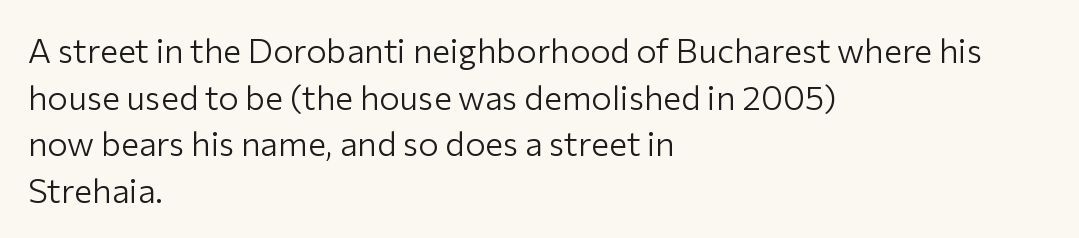
Q: Is the text bold? A: No.
Q: Is the text italic (slanted)? A: No, it is upright.
Q: Is the typeface a serif or a sans-serif typeface? A: Sans-serif.
Q: Is the text underlined? A: No.
Q: How is the paragraph aligned? A: Left-aligned.
Q: Is the spacing between letters normal or unusually wide? A: Normal.
Q: Is the spacing between lines tight, normal or loose? A: Normal.
Q: Width (condensed, normal, or wide)? A: Normal.
Q: Stroke contrast? A: Low.
Q: x-height? A: Medium.
Q: Monospaced? A: No.
